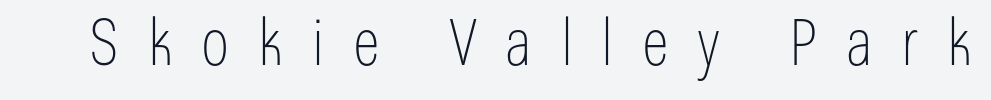
Q: Is the text bold? A: No.
Q: Is the text italic (slanted)? A: No, it is upright.
Q: Is the typeface a serif or a sans-serif typeface? A: Sans-serif.
Q: Is the text underlined? A: No.
Q: Is the spacing between letters normal or unusually wide? A: Unusually wide.
Q: Width (condensed, normal, or wide)? A: Condensed.
Q: Stroke contrast? A: Low.
Q: x-height? A: Medium.
Q: Monospaced? A: No.
